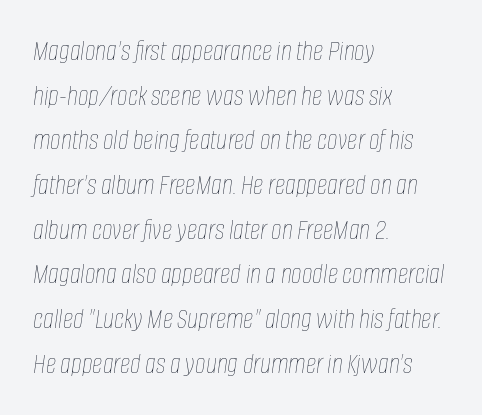
A light-to-regular cut is what we see here. Glance below the letters and you will spot only blank space. Tracking here is standard; glyphs follow each other at the usual distance. The face used here has a pronounced slope to its letters. The rendering anchors every line to the left-hand side.
